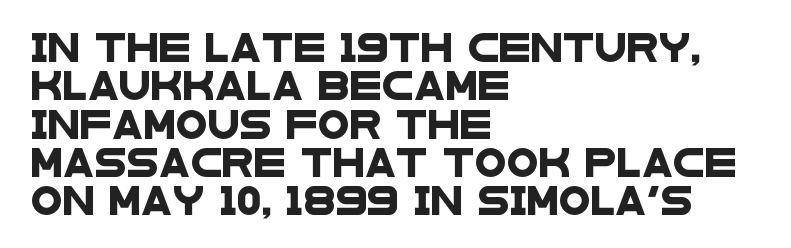
Q: Is the typeface a serif or a sans-serif typeface? A: Sans-serif.
Q: Is the text underlined? A: No.
Q: How is the paragraph aligned? A: Left-aligned.
Q: Is the spacing between letters normal or unusually wide? A: Normal.
Q: Is the spacing between lines tight, normal or loose? A: Normal.
Q: Width (condensed, normal, or wide)? A: Wide.
Q: Stroke contrast? A: Low.
Q: x-height? A: Large.
Q: Monospaced? A: No.
